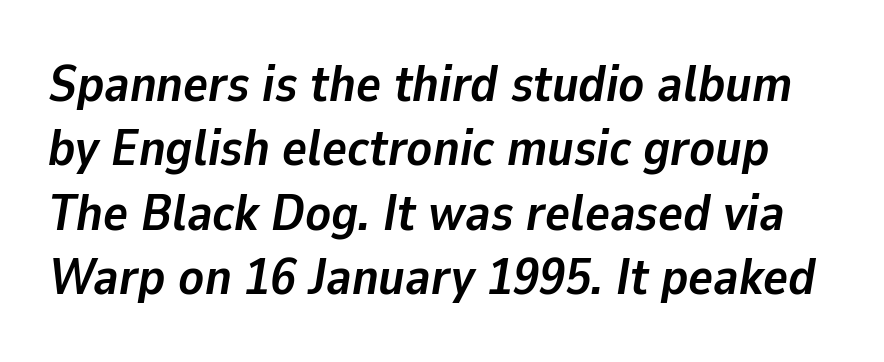
The image shows 52 px semibold type, italic (leaning right); set line spacing 1.24x, normal letter spacing, not underlined; low stroke contrast and a medium x-height.
